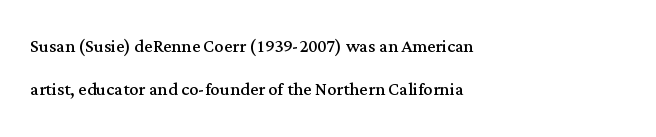
{"italic": "no", "bold": "no", "underline": "no", "align": "left", "line_spacing_ratio": 1.85, "letter_spacing": "normal", "letter_spacing_em": 0.0, "glyph_px": 23}
